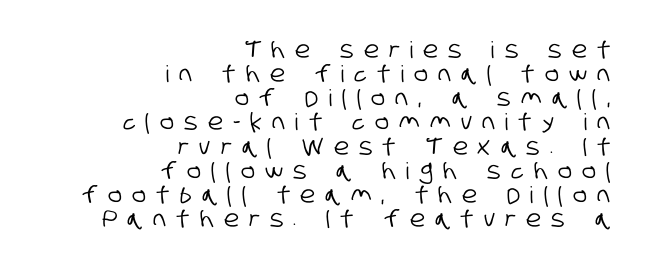
{"underline": "no", "align": "right", "line_spacing": "tight", "line_spacing_ratio": 1.05, "letter_spacing": "wide", "letter_spacing_em": 0.45, "glyph_px": 23}
